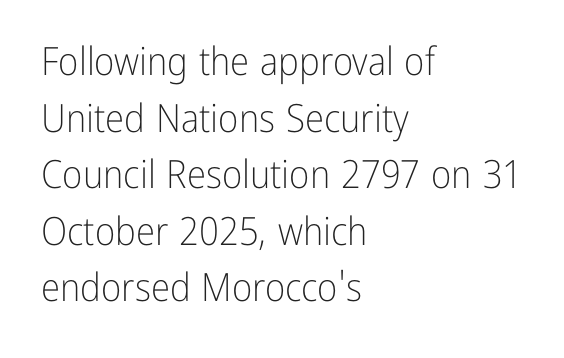
The image shows 39 px light, condensed sans-serif type, upright; set left-aligned, normal line spacing (1.45x), normal letter spacing, not underlined; low stroke contrast and a medium x-height.
